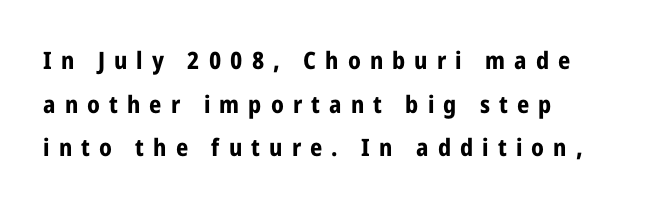
{"italic": "no", "bold": "yes", "underline": "no", "line_spacing_ratio": 1.82, "letter_spacing": "wide", "letter_spacing_em": 0.38, "glyph_px": 24}
